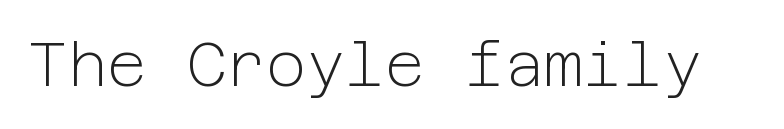
Underline: absent. Words appear dense and cohesive because spacing is normal. Rendered with straight, roman letterforms. The characters are drawn with everyday or finer stroke widths. Check where the strokes stop: nothing finishes them off — pure sans.
